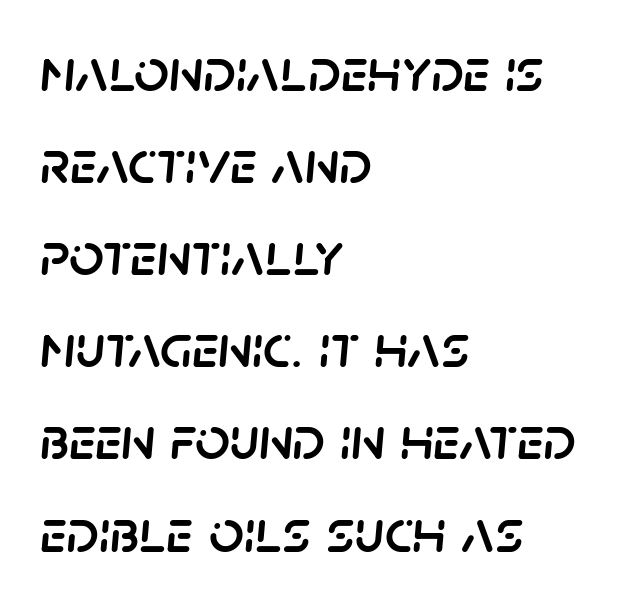
The image shows 61 px text type, italic (leaning right); set left-aligned, normal line spacing (1.51x), normal letter spacing, not underlined; low stroke contrast and a large x-height.
